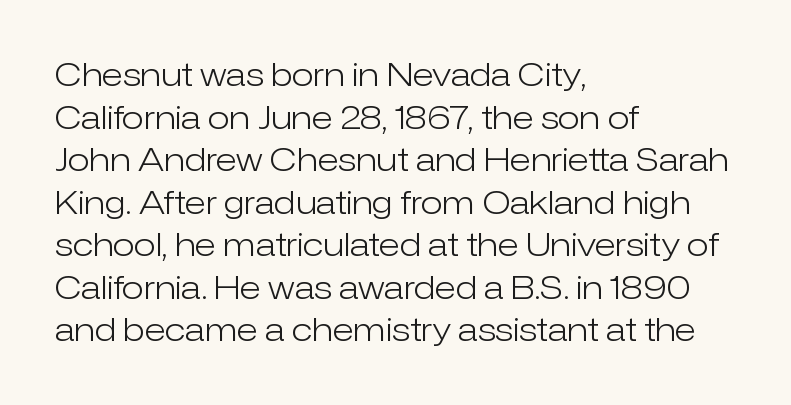
Q: Is the text bold? A: No.
Q: Is the text italic (slanted)? A: No, it is upright.
Q: Is the typeface a serif or a sans-serif typeface? A: Sans-serif.
Q: Is the text underlined? A: No.
Q: How is the paragraph aligned? A: Left-aligned.
Q: Is the spacing between letters normal or unusually wide? A: Normal.
Q: Is the spacing between lines tight, normal or loose? A: Normal.
Q: Width (condensed, normal, or wide)? A: Normal.
Q: Stroke contrast? A: Low.
Q: x-height? A: Medium.
Q: Monospaced? A: No.
